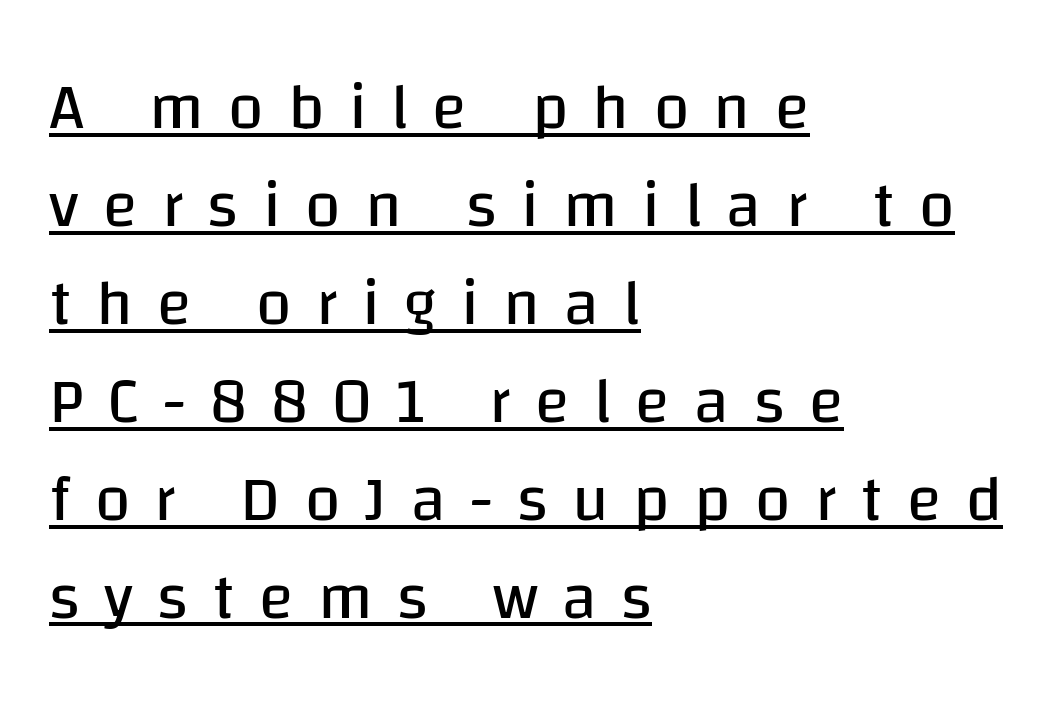
This rendering uses left alignment, leaving the right contour irregular. Each letter keeps its own natural width here, so spacing adapts to shape. Grotesque or geometric, the face here clearly has no serifs. Think standard paragraph weight, or any step lighter than that. Quick note: interline space is typical. Between one letter and the next there's a generous, obvious gap.
